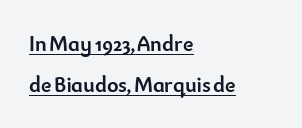
The image shows 22 px bold type, upright; set left-aligned, line spacing 1.85x, normal letter spacing, underlined.
